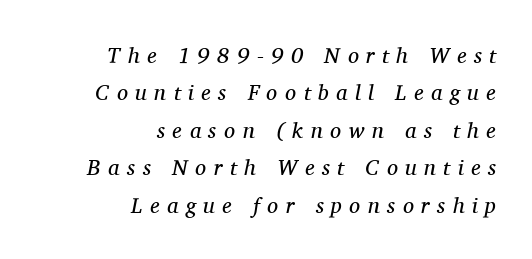
The image shows 22 px text type, italic (leaning right); set right-aligned, normal line spacing (1.7x), unusually wide letter spacing (+0.34 em), not underlined.
